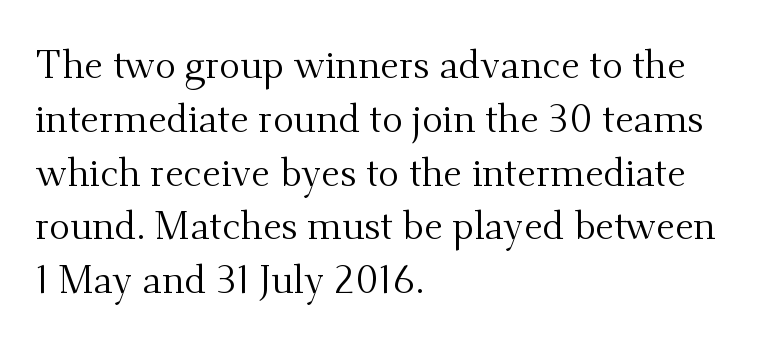
If you drew a ruler down the left edge, every line would touch it. A serif font was chosen for this passage. No word sits above an underline. A typesetter would call this proportional, since set widths differ per character. The strokes carry an ordinary text weight at most.
